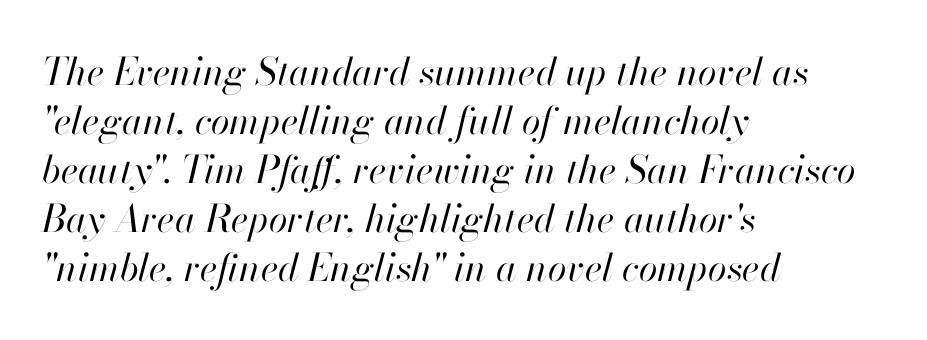
Q: Is the text bold? A: No.
Q: Is the text italic (slanted)? A: Yes, it leans right by about 13 degrees.
Q: Is the text underlined? A: No.
Q: How is the paragraph aligned? A: Left-aligned.
Q: Is the spacing between letters normal or unusually wide? A: Normal.
Q: Is the spacing between lines tight, normal or loose? A: Normal.
Q: Width (condensed, normal, or wide)? A: Normal.
Q: Stroke contrast? A: High.
Q: x-height? A: Small.
Q: Monospaced? A: No.
